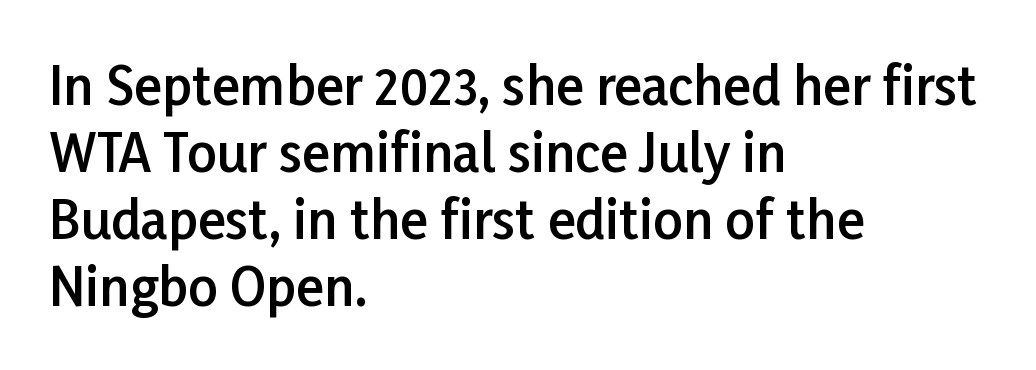
The image shows 52 px semibold sans-serif type, upright; set left-aligned, normal line spacing (1.29x), normal letter spacing, not underlined; low stroke contrast and a medium x-height.
